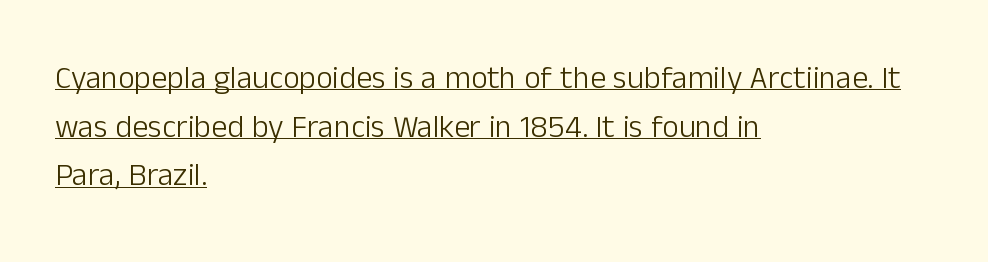
Q: Is the text bold? A: No.
Q: Is the text italic (slanted)? A: No, it is upright.
Q: Is the typeface a serif or a sans-serif typeface? A: Sans-serif.
Q: Is the text underlined? A: Yes.
Q: How is the paragraph aligned? A: Left-aligned.
Q: Is the spacing between letters normal or unusually wide? A: Normal.
Q: Is the spacing between lines tight, normal or loose? A: Normal.
Q: Width (condensed, normal, or wide)? A: Normal.
Q: Stroke contrast? A: Low.
Q: x-height? A: Medium.
Q: Monospaced? A: No.
